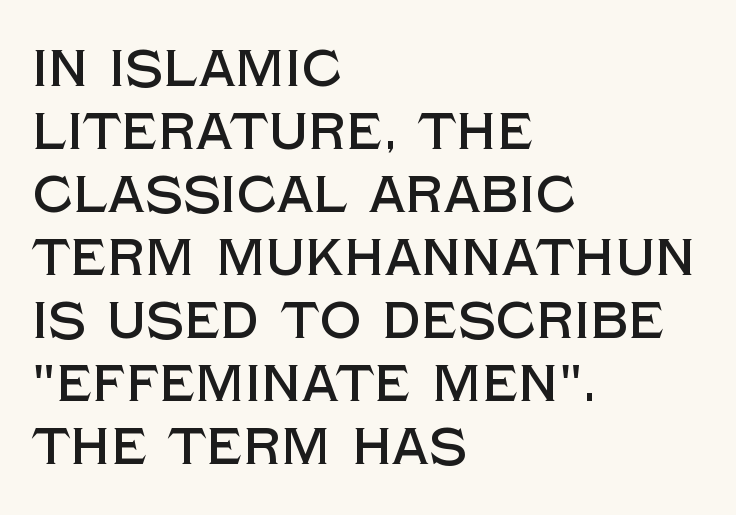
Q: Is the text italic (slanted)? A: No, it is upright.
Q: Is the typeface a serif or a sans-serif typeface? A: Sans-serif.
Q: Is the text underlined? A: No.
Q: How is the paragraph aligned? A: Left-aligned.
Q: Is the spacing between letters normal or unusually wide? A: Normal.
Q: Width (condensed, normal, or wide)? A: Normal.
Q: x-height? A: Large.
Q: Monospaced? A: No.
